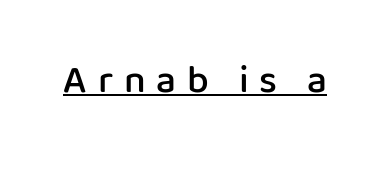
{"serif": "no", "italic": "no", "bold": "semi", "weight": "semibold", "width": "normal", "stroke_contrast": "low", "x_height": "medium", "monospaced": "no", "underline": "yes", "letter_spacing": "wide", "letter_spacing_em": 0.28, "glyph_px": 39}
